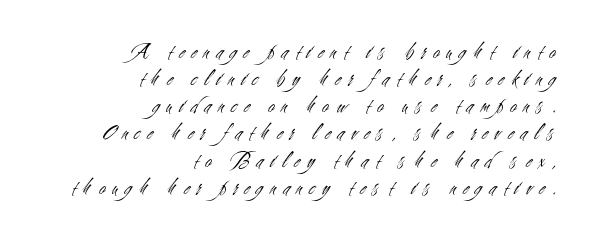
The image shows 23 px text type; set right-aligned, line spacing 1.18x, unusually wide letter spacing (+0.32 em), not underlined.
